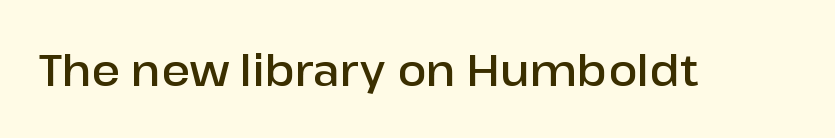
The image shows 43 px semibold sans-serif type, upright; set normal letter spacing, not underlined; low stroke contrast and a medium x-height.
